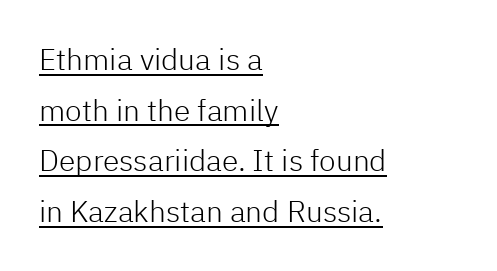
Beneath each row of characters lies a ruled line. No chunkiness to these letters — they're not bold. This is roman type, the default non-slanted kind. Nothing sits at the stroke ends, so this counts as sans-serif. Note the varied advance widths — an 'i' is clearly narrower than an 'm'. Tracking value appears to be zero — textbook default spacing.
